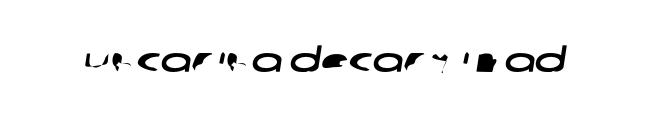
Varying glyph widths throughout — classic text-font behaviour. Note: no serifs on the glyphs. How are the letters spaced? Ordinarily, with no added tracking. Bare-footed words on every line.
